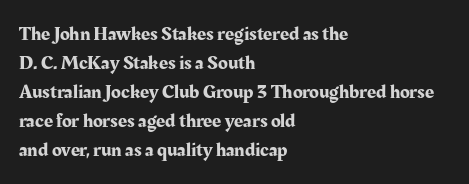
Q: Is the text italic (slanted)? A: No, it is upright.
Q: Is the text underlined? A: No.
Q: How is the paragraph aligned? A: Left-aligned.
Q: Is the spacing between letters normal or unusually wide? A: Normal.
Q: Is the spacing between lines tight, normal or loose? A: Normal.
